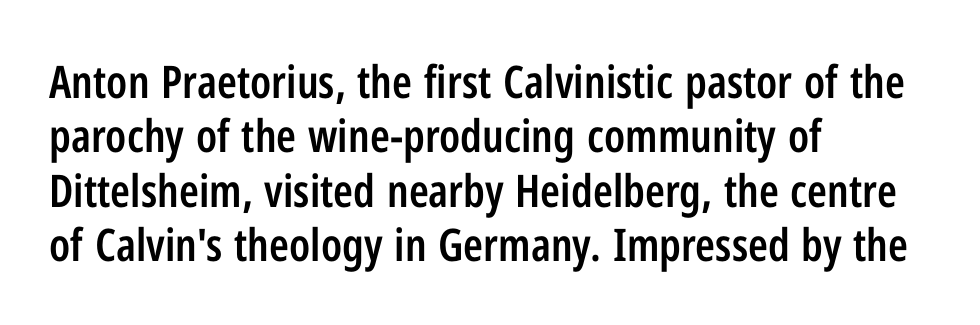
Q: Is the text bold? A: Semi-bold.
Q: Is the text italic (slanted)? A: No, it is upright.
Q: Is the typeface a serif or a sans-serif typeface? A: Sans-serif.
Q: Is the text underlined? A: No.
Q: How is the paragraph aligned? A: Left-aligned.
Q: Is the spacing between letters normal or unusually wide? A: Normal.
Q: Width (condensed, normal, or wide)? A: Condensed.
Q: Stroke contrast? A: Low.
Q: x-height? A: Medium.
Q: Monospaced? A: No.
